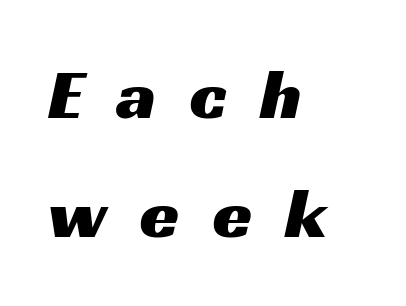
Q: Is the typeface a serif or a sans-serif typeface? A: Sans-serif.
Q: Is the text underlined? A: No.
Q: How is the paragraph aligned? A: Left-aligned.
Q: Is the spacing between letters normal or unusually wide? A: Unusually wide.
Q: Is the spacing between lines tight, normal or loose? A: Normal.
Q: Width (condensed, normal, or wide)? A: Wide.
Q: Stroke contrast? A: Medium.
Q: x-height? A: Medium.
Q: Monospaced? A: No.
